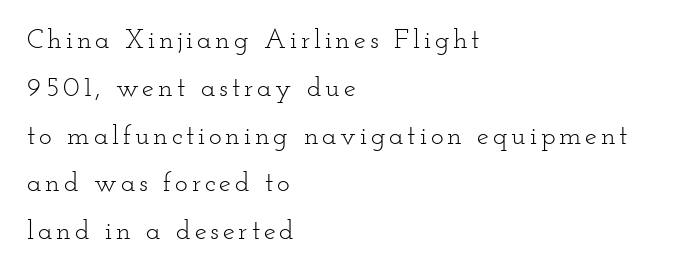
The rendering anchors every line to the left-hand side. The space directly below the letters is spotless. The axis of the letterforms is exactly vertical. The typeface has the unassuming heft of standard copy or less.
